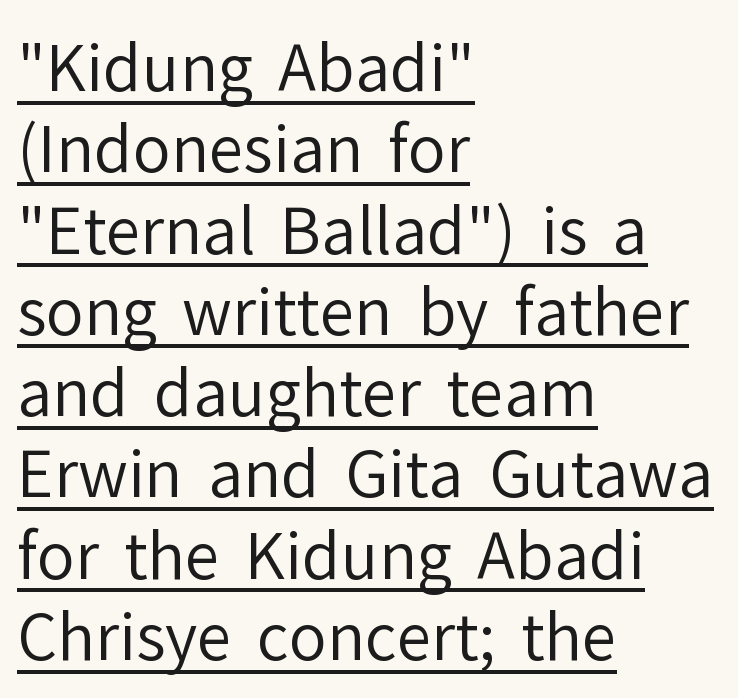
The font family rendered here belongs to the sans-serif group. Emphasis is given by a line drawn under the lettering. Rendered with straight, roman letterforms. Does extra space separate the letters? No, they use regular spacing.
